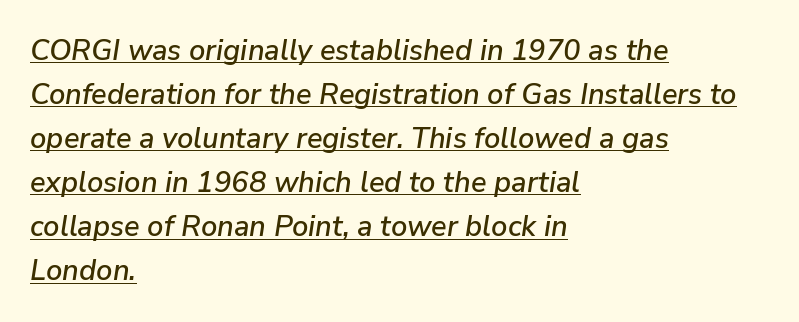
{"italic": "yes", "lean": "right", "slant_degrees": 9, "width": "normal", "stroke_contrast": "low", "x_height": "medium", "monospaced": "no", "underline": "yes", "align": "left", "line_spacing": "normal", "line_spacing_ratio": 1.52, "letter_spacing": "normal", "letter_spacing_em": 0.0, "glyph_px": 29}
